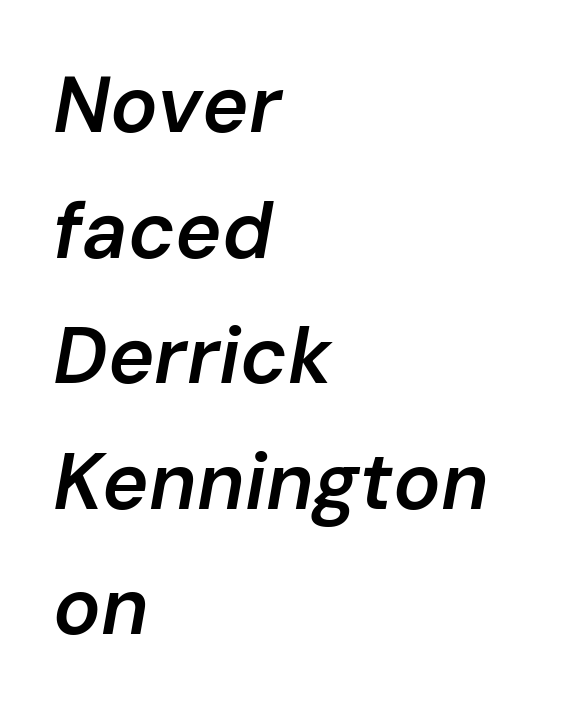
Q: Is the text bold? A: Semi-bold.
Q: Is the text italic (slanted)? A: Yes, it leans right by about 10 degrees.
Q: Is the text underlined? A: No.
Q: How is the paragraph aligned? A: Left-aligned.
Q: Is the spacing between letters normal or unusually wide? A: Normal.
Q: Is the spacing between lines tight, normal or loose? A: Normal.
Q: Width (condensed, normal, or wide)? A: Normal.
Q: Stroke contrast? A: Low.
Q: x-height? A: Medium.
Q: Monospaced? A: No.
